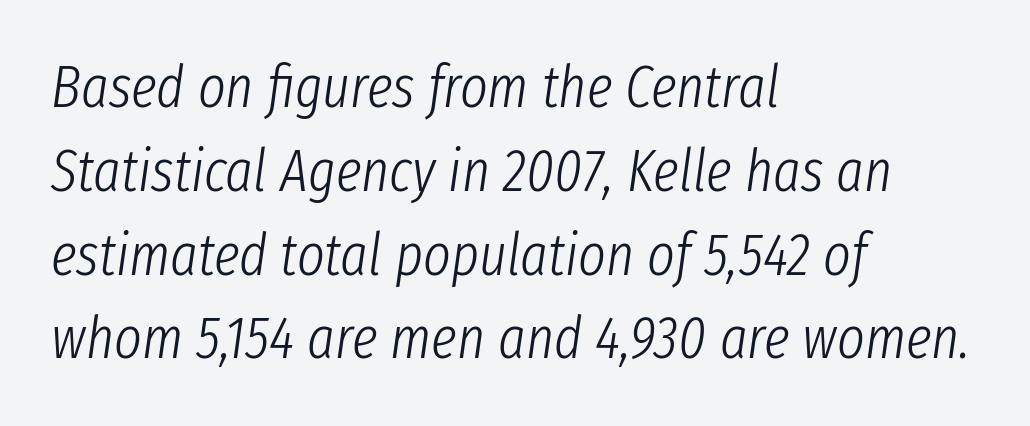
Q: Is the text bold? A: No.
Q: Is the text italic (slanted)? A: Yes, it leans right by about 8 degrees.
Q: Is the text underlined? A: No.
Q: How is the paragraph aligned? A: Left-aligned.
Q: Is the spacing between letters normal or unusually wide? A: Normal.
Q: Is the spacing between lines tight, normal or loose? A: Normal.
Q: Width (condensed, normal, or wide)? A: Condensed.
Q: Stroke contrast? A: Low.
Q: x-height? A: Medium.
Q: Monospaced? A: No.
